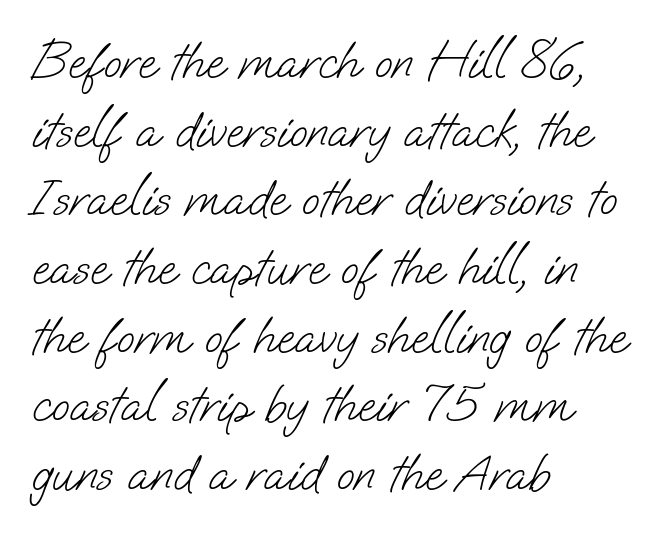
Weight: in the light-to-regular range. Type style note: lacks serifs. Students, observe: this is what conventionally led text looks like. There is no visible air inserted between adjacent glyphs. The baseline area is clear.
